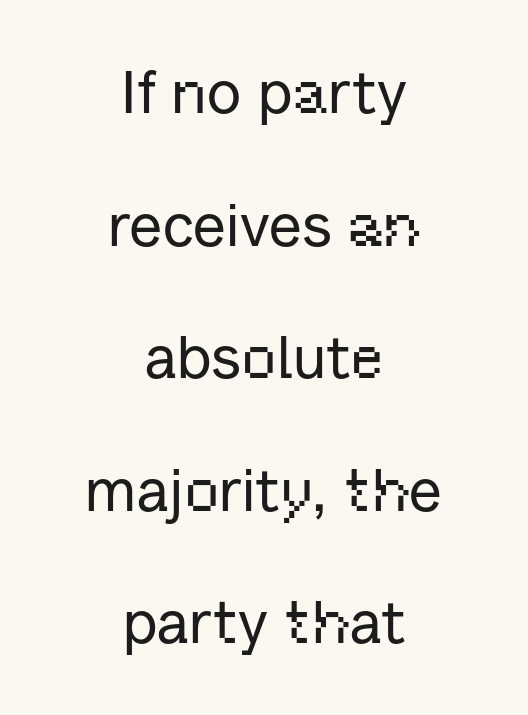
Q: Is the text italic (slanted)? A: No, it is upright.
Q: Is the typeface a serif or a sans-serif typeface? A: Sans-serif.
Q: Is the text underlined? A: No.
Q: How is the paragraph aligned? A: Centered.
Q: Is the spacing between letters normal or unusually wide? A: Normal.
Q: Is the spacing between lines tight, normal or loose? A: Loose.
Q: Width (condensed, normal, or wide)? A: Normal.
Q: Stroke contrast? A: Low.
Q: x-height? A: Medium.
Q: Monospaced? A: No.
